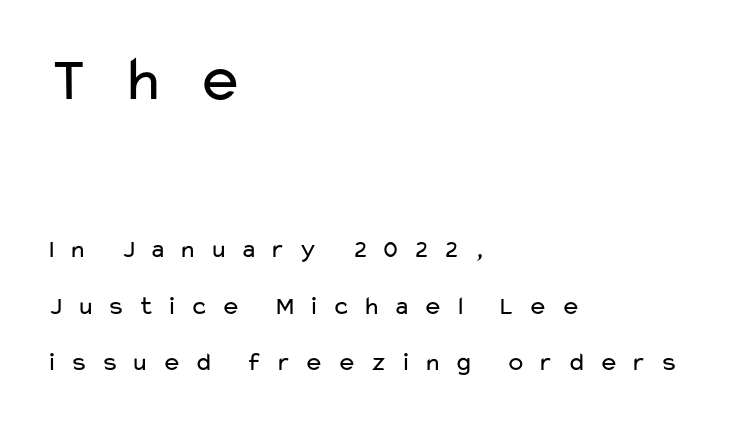
The emphasis by scale lands on block number one, above. Beneath every word, the page is bare. Does the type have serifs? No, each stem ends abruptly. How would I describe the line gaps? Wide and relaxed.
